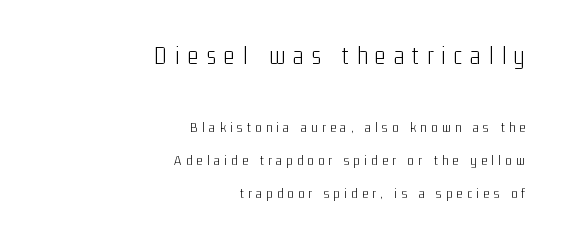
Q: Is the text bold? A: No.
Q: Is the text italic (slanted)? A: No, it is upright.
Q: Is the text underlined? A: No.
Q: How is the paragraph aligned? A: Right-aligned.
Q: Is the spacing between letters normal or unusually wide? A: Unusually wide.
Q: Is the spacing between lines tight, normal or loose? A: Loose.
Q: Which block of text is set in a larger size, the first (top) or the second (bottom)? A: The first (top) one.
